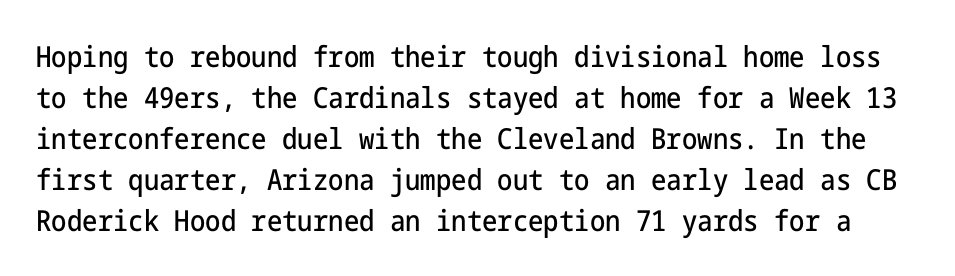
Baseline-to-baseline distance is the conventional proportion of letter height. The axis of the letterforms is exactly vertical. This rendering leaves character spacing at its baseline value. The space directly below the letters is spotless. The text was rendered using a sans face with plain stroke endings.
